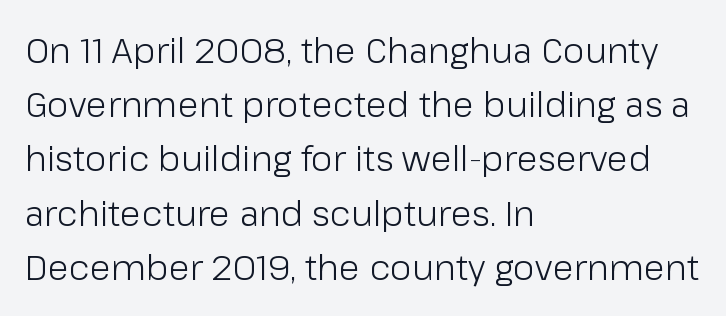
{"serif": "no", "italic": "no", "bold": "no", "weight": "light", "width": "normal", "stroke_contrast": "low", "x_height": "medium", "monospaced": "no", "underline": "no", "align": "left", "line_spacing": "normal", "line_spacing_ratio": 1.55, "letter_spacing": "normal", "letter_spacing_em": 0.0, "glyph_px": 35}
